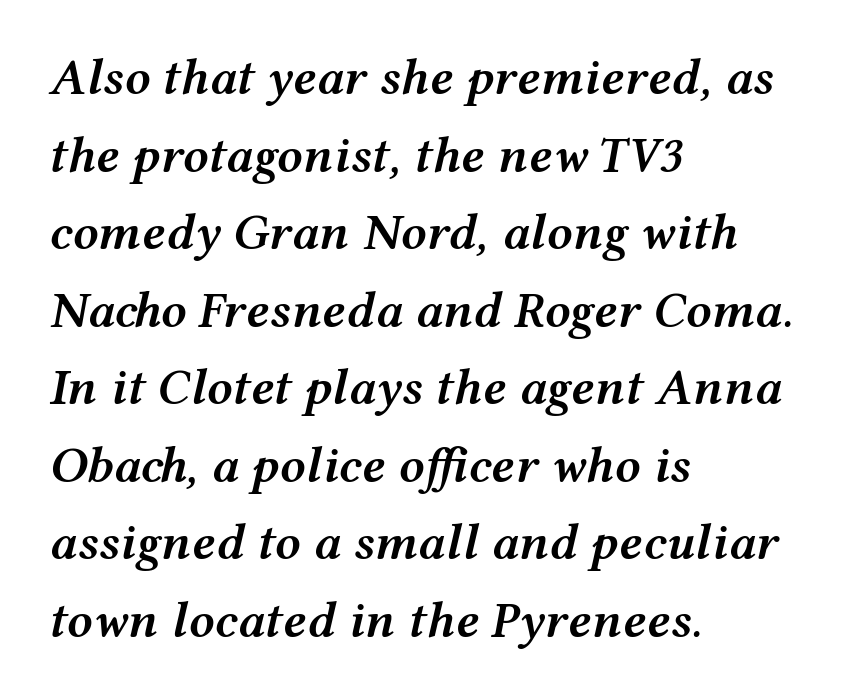
This sample has the flowing, uneven cadence of proportional lettering. Notice how descenders clear the ascenders below comfortably — that's standard leading. Underlining? Definitely not there. Here the glyphs are tracked normally, forming tight word shapes.
